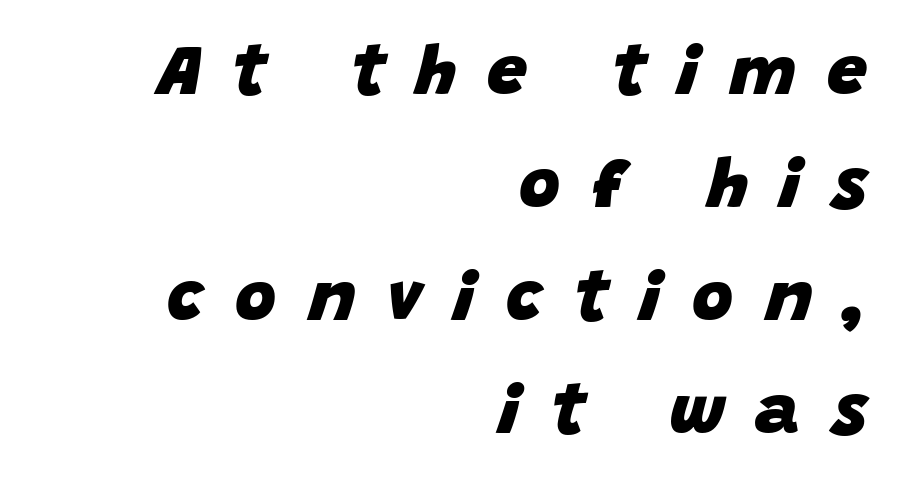
Successive baselines arrive at the customary interval. Varying glyph widths throughout — classic text-font behaviour. Notice how the stems are inclined rather than vertical — that's the hallmark of italics. The compositor pushed each line to the right boundary.
